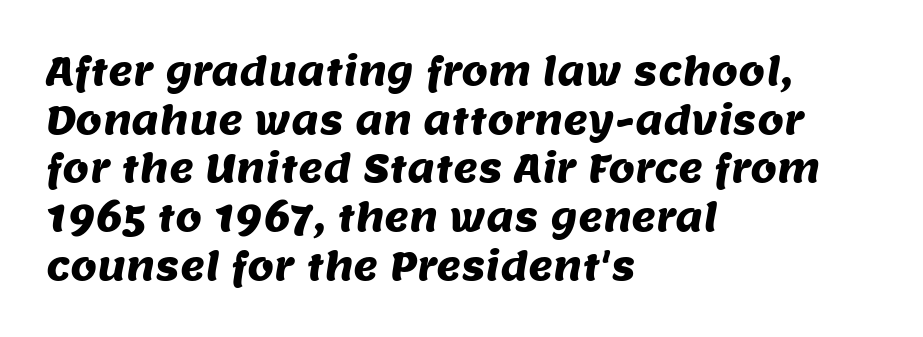
Which margin do the lines hug? The left one — the right edge is uneven. Spacing verdict: proportional, widths tailored to each character. Bare-footed words on every line. Regarding serifs, this sample does without them.
